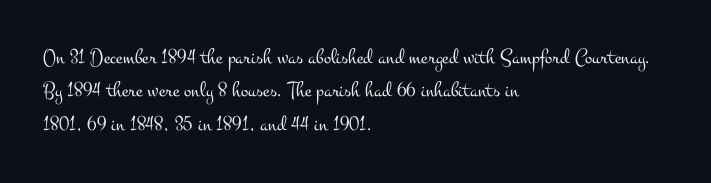
Summary of vertical rhythm: regular, with standard interline spacing. No extra ink here — the face is not bold. Horizontal alignment here is leftward, the default for most running prose.
